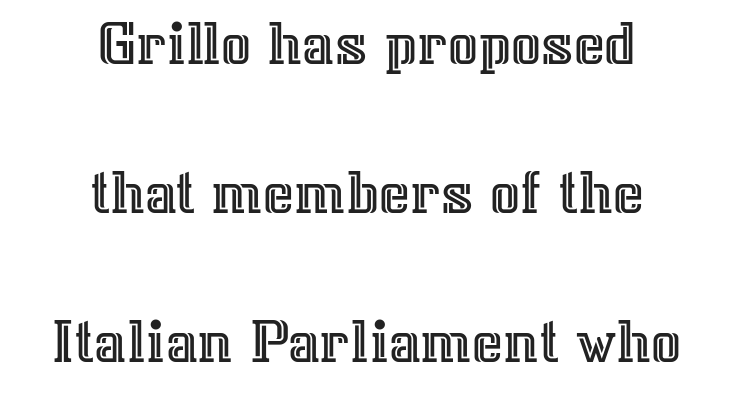
{"italic": "no", "width": "normal", "x_height": "medium", "monospaced": "no", "underline": "no", "align": "center", "line_spacing": "loose", "line_spacing_ratio": 2.26, "letter_spacing": "normal", "letter_spacing_em": 0.0, "glyph_px": 66}
